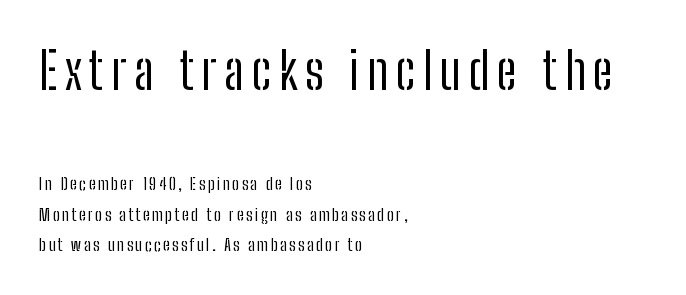
Think of a printed novel: that variable character pitch is what you see here. The string is rendered with underlining switched off. The composition opens big and finishes small. A quiet, ordinary-to-light weight characterises the typeface. Observe the absence of serifs on each vertical stroke in this sample. A classic flush-left, rag-right setting is used for this passage.
